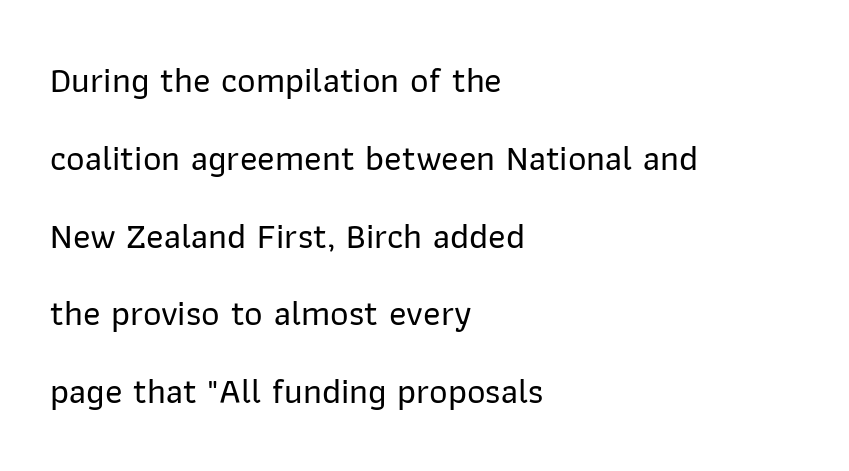
Classification — sans serif. Italic? Not at all — the glyphs are vertical. In terms of leading, this rendering errs on the spacious side. The glyphs are unaccompanied by any horizontal stroke below them. This rendering leaves character spacing at its baseline value.
